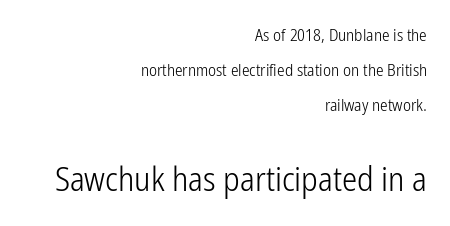
{"serif": "no", "italic": "no", "bold": "no", "weight": "light", "width": "condensed", "stroke_contrast": "low", "x_height": "medium", "monospaced": "no", "underline": "no", "align": "right", "line_spacing": "loose", "line_spacing_ratio": 2.07, "letter_spacing": "normal", "letter_spacing_em": 0.0, "larger_block": "second", "size_ratio": 2.0, "glyph_px": 34}
